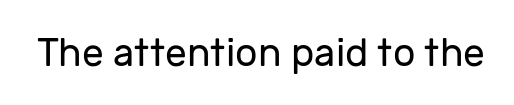
Q: Is the text bold? A: No.
Q: Is the text italic (slanted)? A: No, it is upright.
Q: Is the typeface a serif or a sans-serif typeface? A: Sans-serif.
Q: Is the text underlined? A: No.
Q: Is the spacing between letters normal or unusually wide? A: Normal.
Q: Width (condensed, normal, or wide)? A: Normal.
Q: Stroke contrast? A: Low.
Q: x-height? A: Medium.
Q: Monospaced? A: No.
